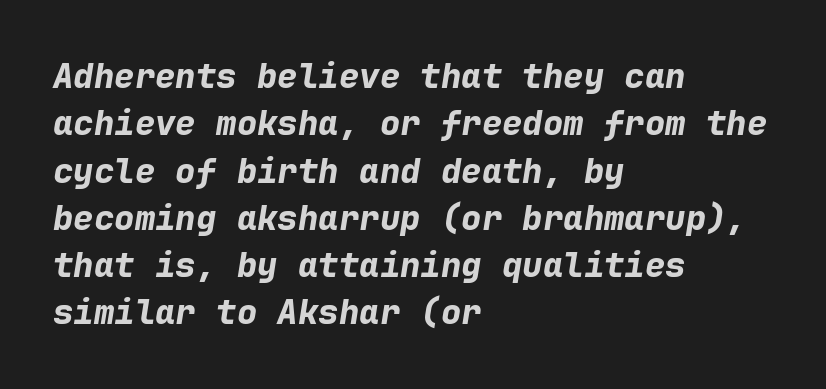
Q: Is the text bold? A: Yes.
Q: Is the text italic (slanted)? A: Yes, it leans right by about 9 degrees.
Q: Is the text underlined? A: No.
Q: How is the paragraph aligned? A: Left-aligned.
Q: Is the spacing between letters normal or unusually wide? A: Normal.
Q: Is the spacing between lines tight, normal or loose? A: Normal.
Q: Width (condensed, normal, or wide)? A: Normal.
Q: Stroke contrast? A: Low.
Q: x-height? A: Medium.
Q: Monospaced? A: Yes.
